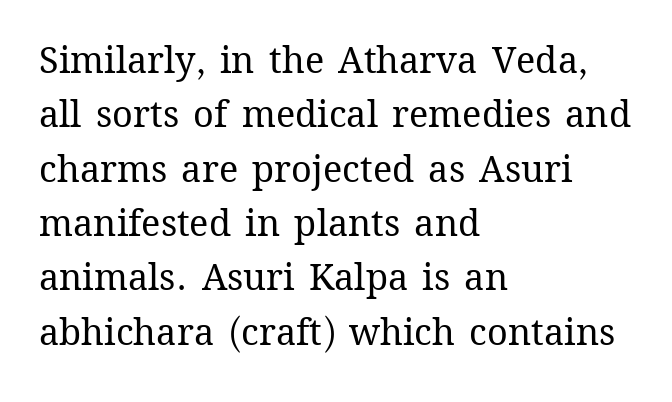
Line spacing here is normal. A roman cut, with each character standing at attention. You could not count columns in this text — the font is proportionally spaced. Nobody drew a line under any word here. Ink coverage per letter is moderate at most. The rendering keeps characters at their native spacing.
